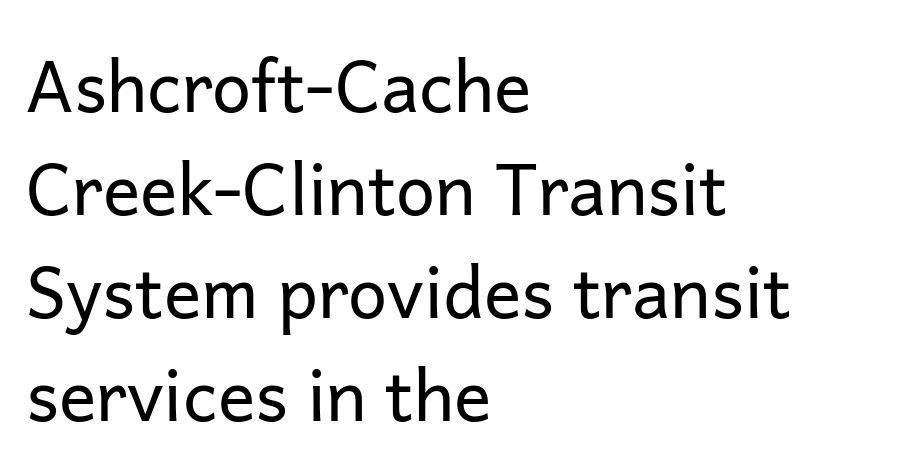
The image shows 70 px regular-weight sans-serif type, upright; set left-aligned, normal line spacing (1.47x), normal letter spacing, not underlined; low stroke contrast and a medium x-height.
